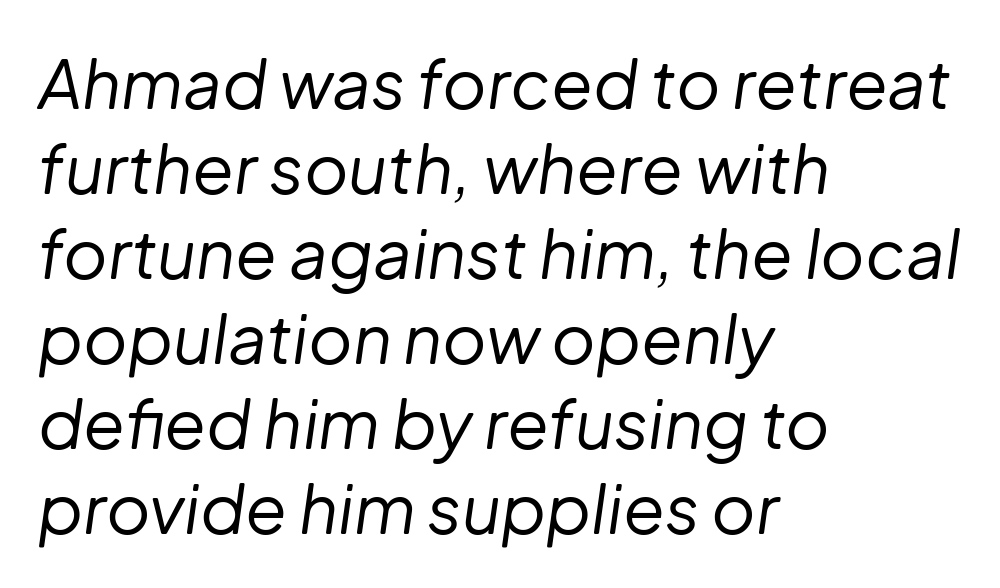
The image shows 68 px regular-weight type, italic (leaning right); set left-aligned, normal line spacing (1.25x), normal letter spacing, not underlined; low stroke contrast and a medium x-height.
